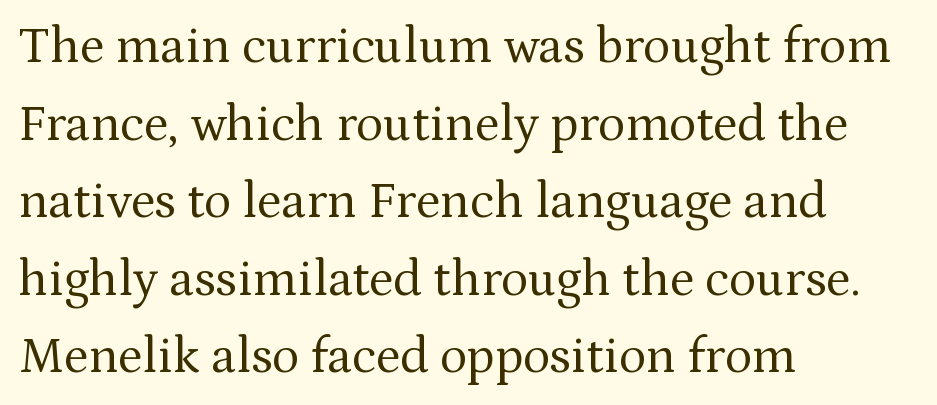
{"serif": "yes", "italic": "no", "bold": "no", "weight": "regular", "width": "normal", "stroke_contrast": "medium", "x_height": "medium", "monospaced": "no", "underline": "no", "align": "left", "line_spacing": "normal", "line_spacing_ratio": 1.52, "letter_spacing": "normal", "letter_spacing_em": 0.0, "glyph_px": 51}
